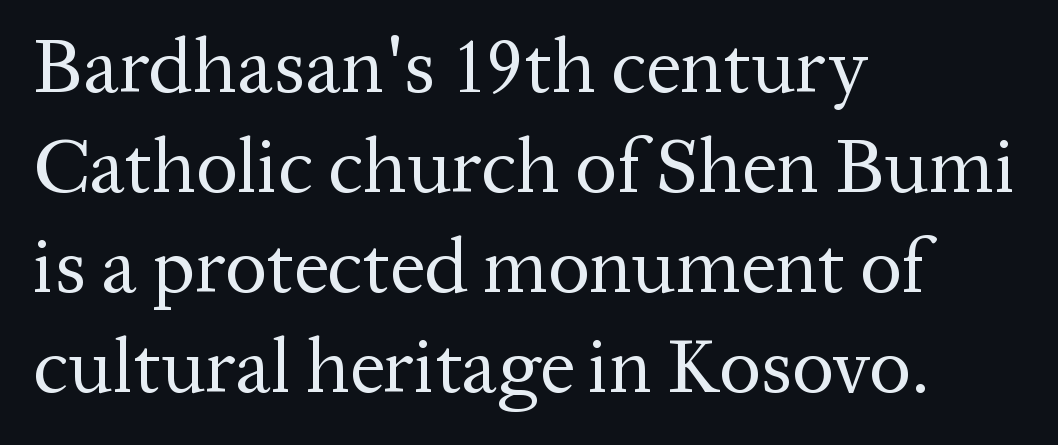
The image shows 78 px regular-weight serif type, upright; set left-aligned, normal line spacing (1.28x), normal letter spacing, not underlined; medium stroke contrast and a medium x-height.
